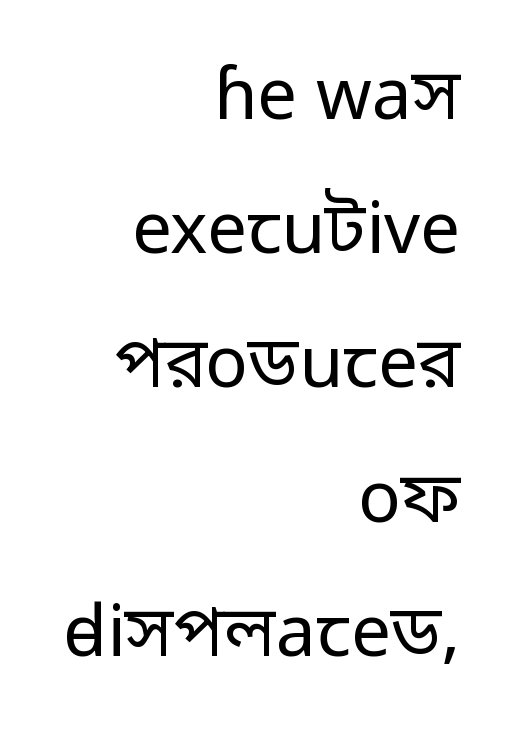
Q: Is the text bold? A: No.
Q: Is the text italic (slanted)? A: No, it is upright.
Q: Is the typeface a serif or a sans-serif typeface? A: Sans-serif.
Q: Is the text underlined? A: No.
Q: How is the paragraph aligned? A: Right-aligned.
Q: Is the spacing between letters normal or unusually wide? A: Normal.
Q: Width (condensed, normal, or wide)? A: Normal.
Q: Stroke contrast? A: Low.
Q: x-height? A: Medium.
Q: Monospaced? A: No.
